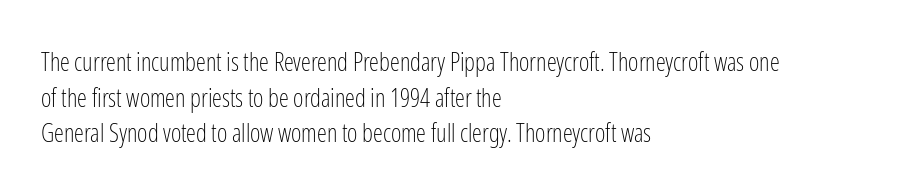
No word sits above an underline. These lines stack with their left ends in a neat column. The line-height multiplier appears to be the usual default. Ordinary non-slanted type is in use. Students, note that the glyphs here touch the page at normal intervals.
